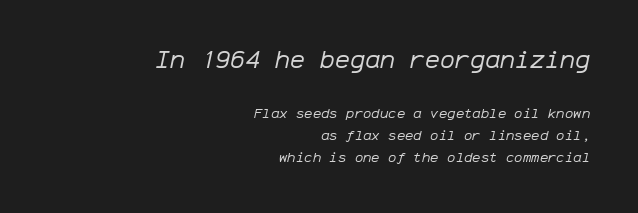
Descenders are the only things crossing below the line. There's an unmistakable incline to the writing here. Weight: in the light-to-regular range. The vertical gap from one line to the next is medium.
